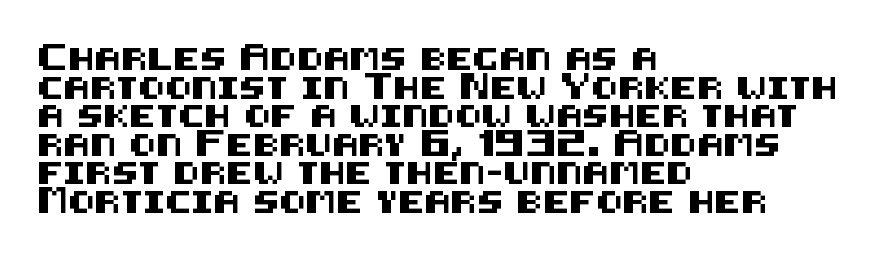
A normal amount of white space separates one row of letters from the next. Unmarked baselines from the first word to the last. These lines were composed using upright roman letters. Compared with typical body copy, the letter spacing here is the same. Line beginnings align vertically; line endings do not.
